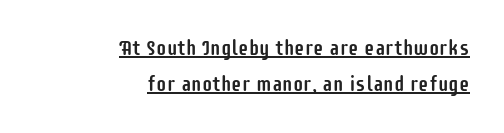
The image shows 21 px text type, upright; set right-aligned, line spacing 1.73x, normal letter spacing, underlined.
